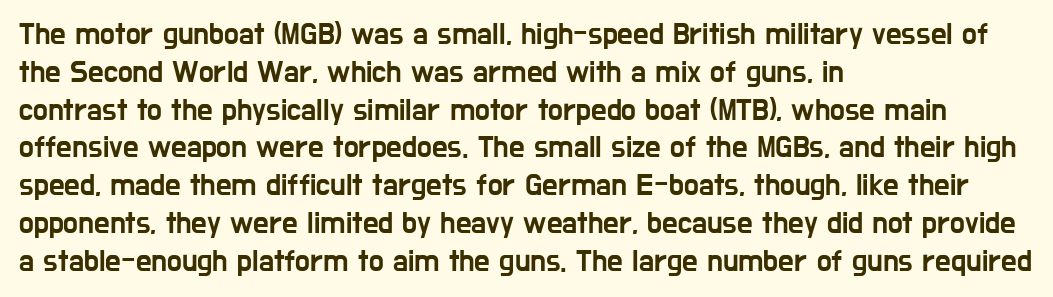
{"serif": "no", "italic": "no", "width": "condensed", "stroke_contrast": "low", "x_height": "medium", "monospaced": "no", "underline": "no", "align": "left", "line_spacing_ratio": 1.22, "letter_spacing": "normal", "letter_spacing_em": 0.0, "glyph_px": 31}
